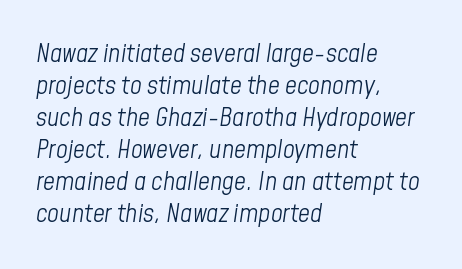
Emphasis-style slanted type is in use. Tracking value appears to be zero — textbook default spacing. The space beneath each line is pristine and unruled. The characters are drawn with everyday or finer stroke widths. Typeset ragged right — the left edge is the straight one.
